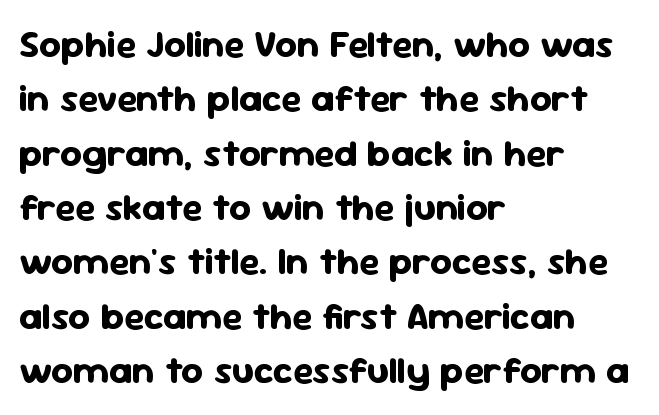
The image shows 38 px bold sans-serif type, upright; set left-aligned, normal line spacing (1.43x), normal letter spacing, not underlined; low stroke contrast and a medium x-height.
